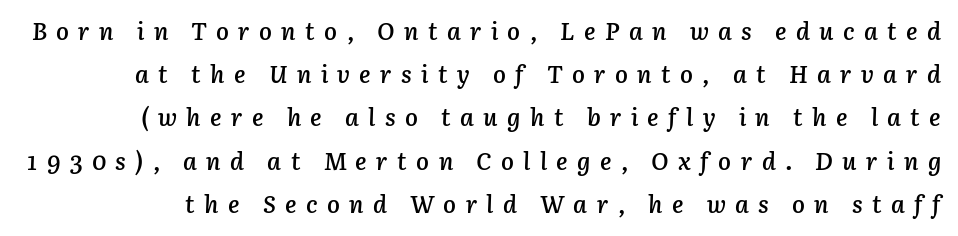
The image shows 24 px text type, italic (leaning right); set line spacing 1.8x, unusually wide letter spacing (+0.39 em), not underlined.
